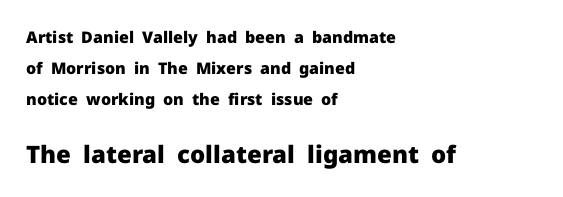
{"italic": "no", "bold": "yes", "underline": "no", "align": "left", "line_spacing": "loose", "line_spacing_ratio": 1.93, "letter_spacing": "normal", "letter_spacing_em": 0.0, "larger_block": "second", "size_ratio": 1.5, "glyph_px": 24}
